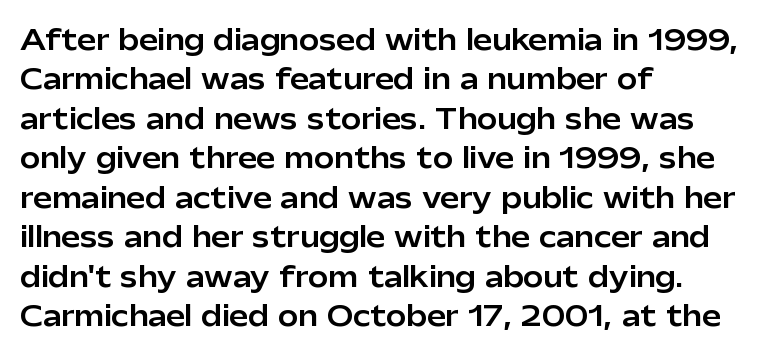
Q: Is the text italic (slanted)? A: No, it is upright.
Q: Is the text underlined? A: No.
Q: How is the paragraph aligned? A: Left-aligned.
Q: Is the spacing between letters normal or unusually wide? A: Normal.
Q: Is the spacing between lines tight, normal or loose? A: Normal.
